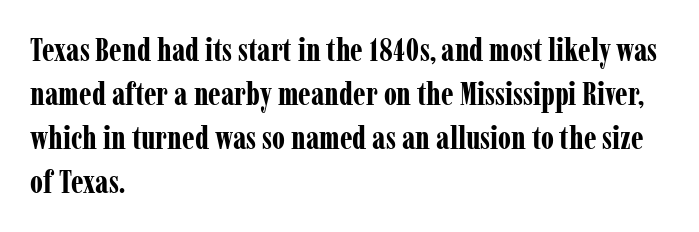
{"serif": "yes", "italic": "no", "bold": "yes", "weight": "bold", "width": "condensed", "stroke_contrast": "low", "x_height": "medium", "monospaced": "no", "underline": "no", "align": "left", "line_spacing": "normal", "line_spacing_ratio": 1.38, "letter_spacing": "normal", "letter_spacing_em": 0.0, "glyph_px": 32}
